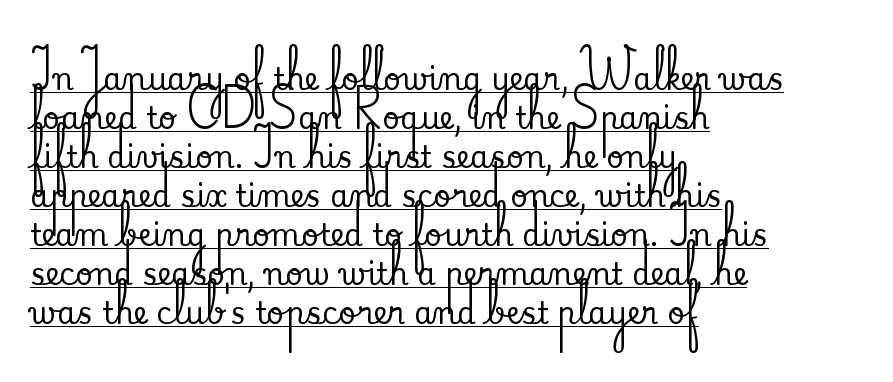
Typeset ragged right — the left edge is the straight one. Letterform terminals end in serifs throughout the passage. Whoever set this chose a conventional vertical rhythm. This sample uses plain, unmodified letter spacing. Posture: upright roman.
